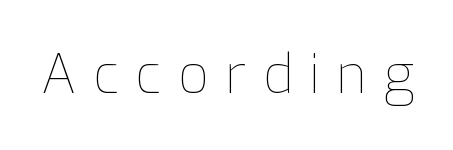
The image shows 53 px thin type, upright; set unusually wide letter spacing (+0.31 em), not underlined; low stroke contrast and a medium x-height.
